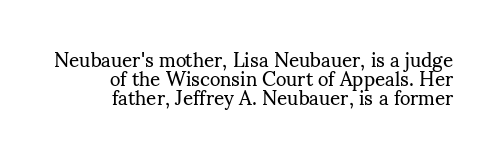
The tracking reads as untouched default to a designer's eye. The line-height multiplier appears low, near solid setting. No chunkiness to these letters — they're not bold. The passage shown is not underscored anywhere. If you drew a line through each stem, it would be perfectly vertical. Short and long lines alike share a common ending point at right.
